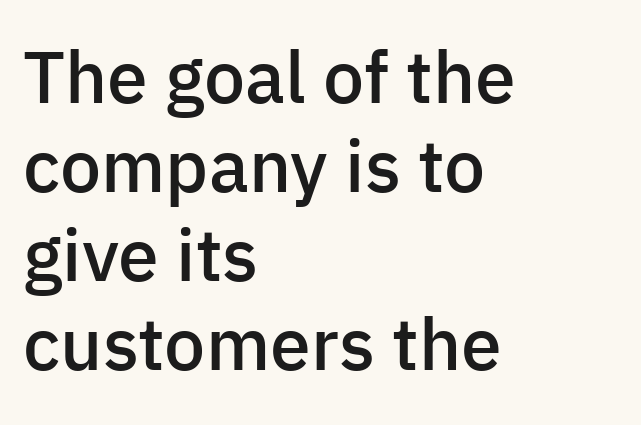
Q: Is the text bold? A: Semi-bold.
Q: Is the text italic (slanted)? A: No, it is upright.
Q: Is the typeface a serif or a sans-serif typeface? A: Sans-serif.
Q: Is the text underlined? A: No.
Q: How is the paragraph aligned? A: Left-aligned.
Q: Is the spacing between letters normal or unusually wide? A: Normal.
Q: Width (condensed, normal, or wide)? A: Normal.
Q: Stroke contrast? A: Low.
Q: x-height? A: Medium.
Q: Monospaced? A: No.
